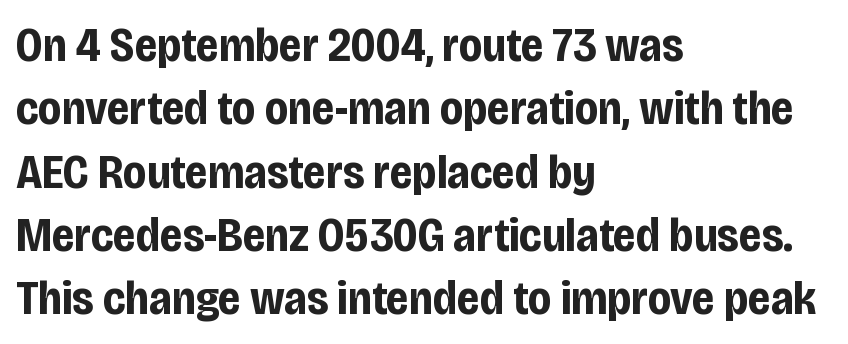
Q: Is the text bold? A: Yes.
Q: Is the text italic (slanted)? A: No, it is upright.
Q: Is the typeface a serif or a sans-serif typeface? A: Sans-serif.
Q: Is the text underlined? A: No.
Q: How is the paragraph aligned? A: Left-aligned.
Q: Is the spacing between letters normal or unusually wide? A: Normal.
Q: Is the spacing between lines tight, normal or loose? A: Normal.
Q: Width (condensed, normal, or wide)? A: Condensed.
Q: Stroke contrast? A: Low.
Q: x-height? A: Large.
Q: Monospaced? A: No.
